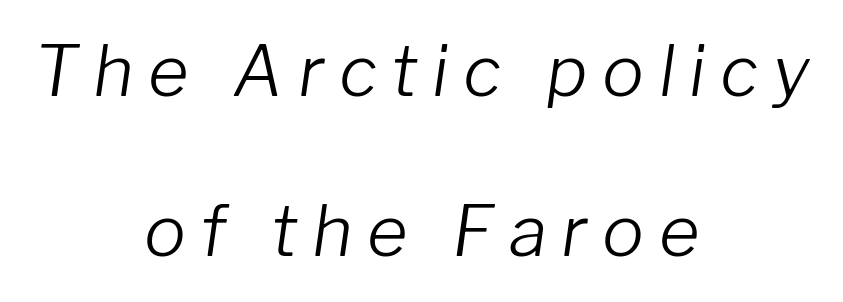
Loosely led — the rows are spread out. The typography opts for an oblique posture over an upright one. Students, note that the glyphs here are deliberately spaced far apart. Is this a fixed-width face? No — the glyphs have proportional, varying widths. A clean baseline with only descenders dipping below it. Casual observation: everything's sitting right in the middle.
